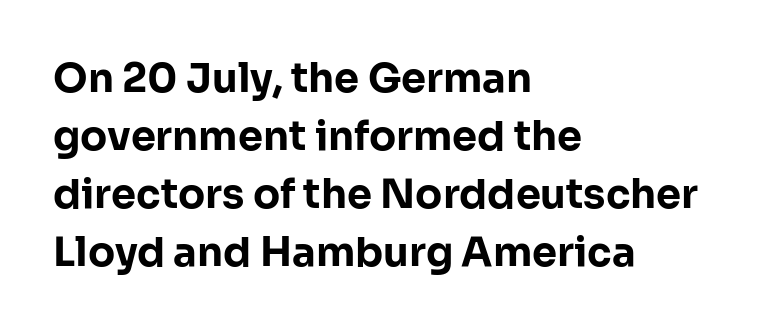
Q: Is the text bold? A: Yes.
Q: Is the text italic (slanted)? A: No, it is upright.
Q: Is the typeface a serif or a sans-serif typeface? A: Sans-serif.
Q: Is the text underlined? A: No.
Q: How is the paragraph aligned? A: Left-aligned.
Q: Is the spacing between letters normal or unusually wide? A: Normal.
Q: Is the spacing between lines tight, normal or loose? A: Normal.
Q: Width (condensed, normal, or wide)? A: Normal.
Q: Stroke contrast? A: Low.
Q: x-height? A: Medium.
Q: Monospaced? A: No.
